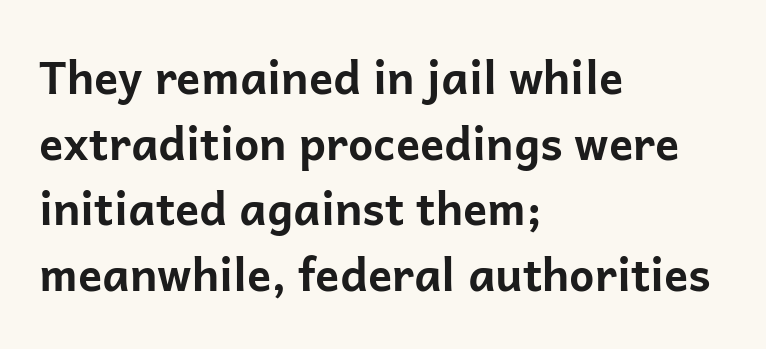
The image shows 45 px bold sans-serif type, upright; set left-aligned, normal line spacing (1.46x), normal letter spacing, not underlined; low stroke contrast and a medium x-height.
